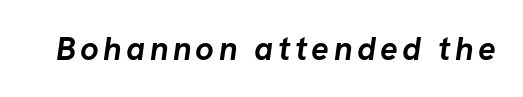
The image shows 33 px semibold sans-serif type; set not underlined; low stroke contrast and a medium x-height.
